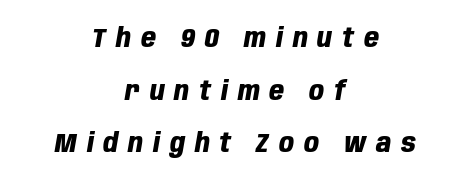
Does the lettering tilt? It does — this is italic. The string is rendered with underlining switched off. The block of text is sparse from top to bottom, with ample space between rows. Visually the block forms a symmetrical silhouette, jagged on both flanks.
